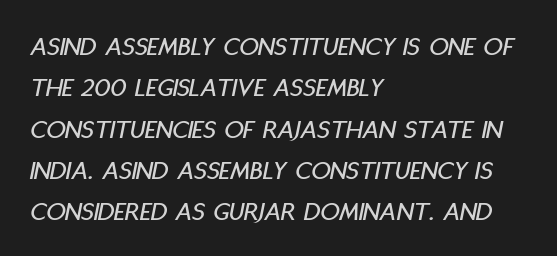
Vertically, the passage feels balanced, rows spaced as you'd expect. Has an underline been added? It has not. The passage shown has conventional tracking throughout. Posture: slanted.
